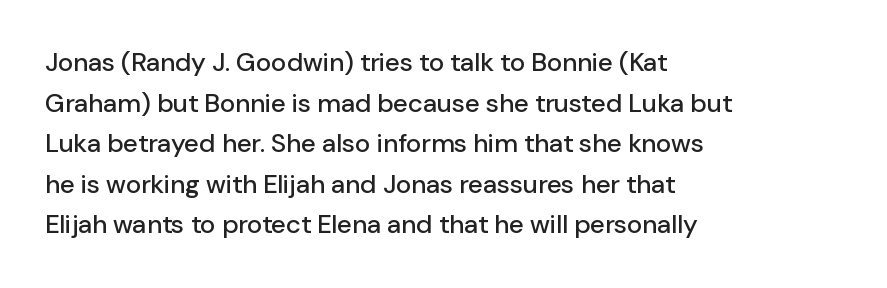
Q: Is the text italic (slanted)? A: No, it is upright.
Q: Is the text underlined? A: No.
Q: How is the paragraph aligned? A: Left-aligned.
Q: Is the spacing between letters normal or unusually wide? A: Normal.
Q: Is the spacing between lines tight, normal or loose? A: Normal.
